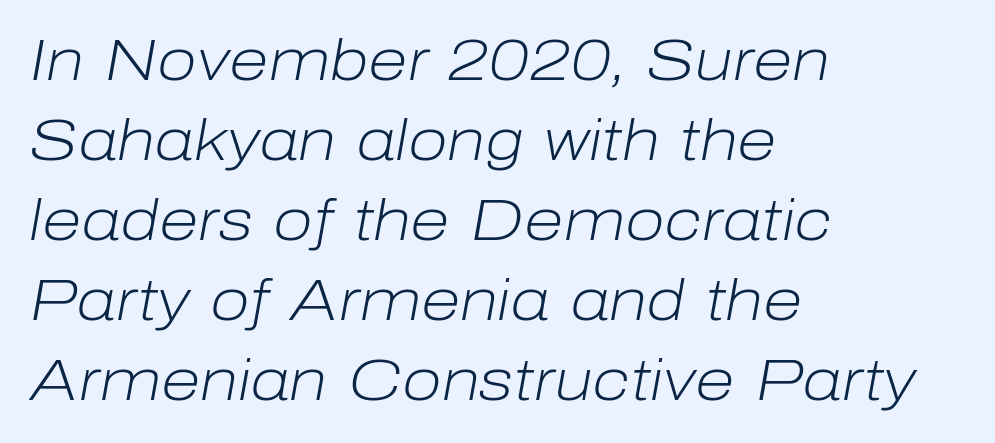
{"italic": "yes", "lean": "right", "slant_degrees": 10, "bold": "no", "weight": "light", "width": "normal", "stroke_contrast": "low", "x_height": "medium", "monospaced": "no", "underline": "no", "align": "left", "line_spacing": "normal", "line_spacing_ratio": 1.38, "letter_spacing": "normal", "letter_spacing_em": 0.0, "glyph_px": 58}
